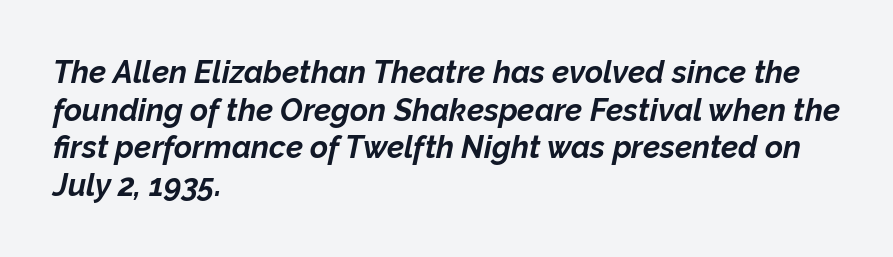
The image shows 31 px bold type, italic (leaning right); set left-aligned, line spacing 1.21x, normal letter spacing, not underlined; low stroke contrast and a medium x-height.
